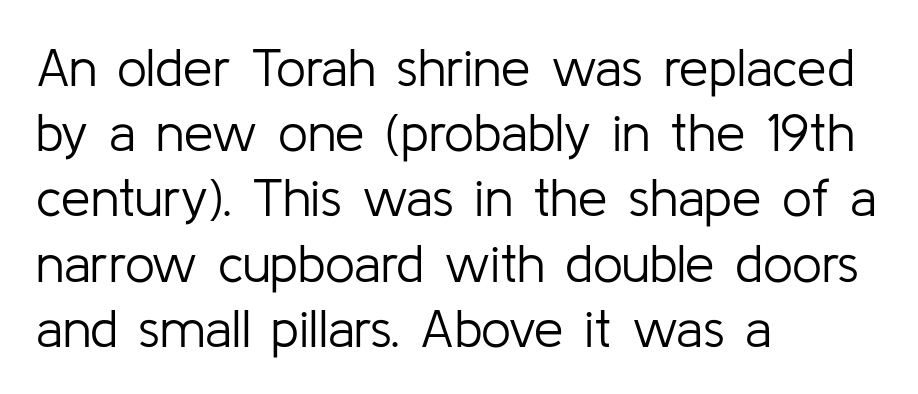
The image shows 53 px light sans-serif type, upright; set left-aligned, line spacing 1.23x, normal letter spacing, not underlined; low stroke contrast and a medium x-height.
